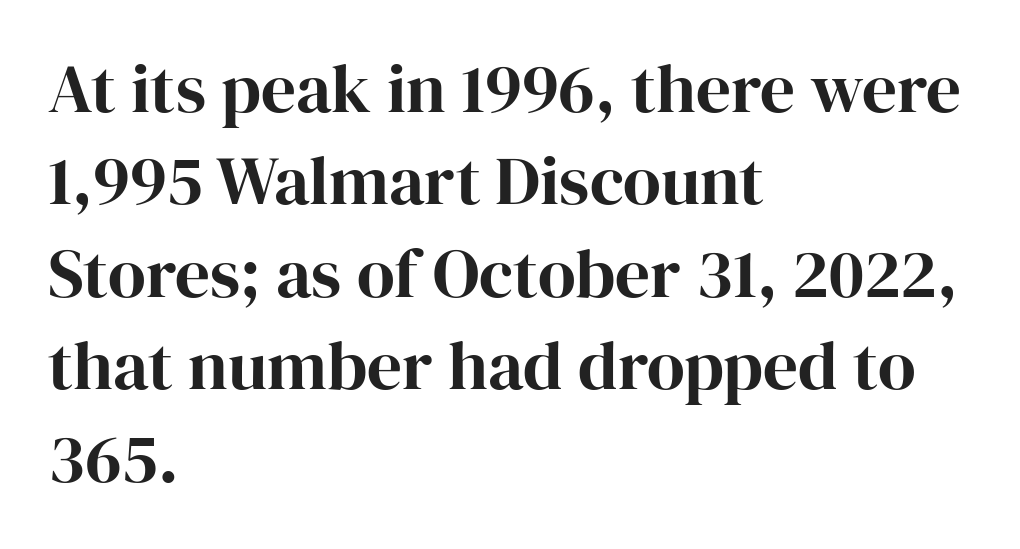
The image shows 69 px serif type, upright; set left-aligned, normal line spacing (1.34x), normal letter spacing, not underlined; high stroke contrast and a medium x-height.
